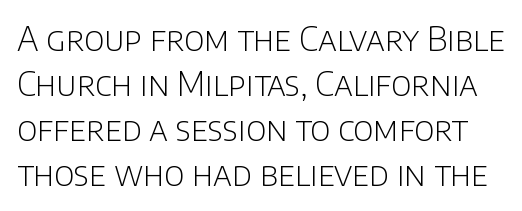
{"serif": "no", "italic": "no", "bold": "no", "weight": "light", "width": "normal", "stroke_contrast": "low", "x_height": "large", "monospaced": "no", "underline": "no", "line_spacing": "normal", "line_spacing_ratio": 1.36, "letter_spacing": "normal", "letter_spacing_em": 0.0, "glyph_px": 33}
